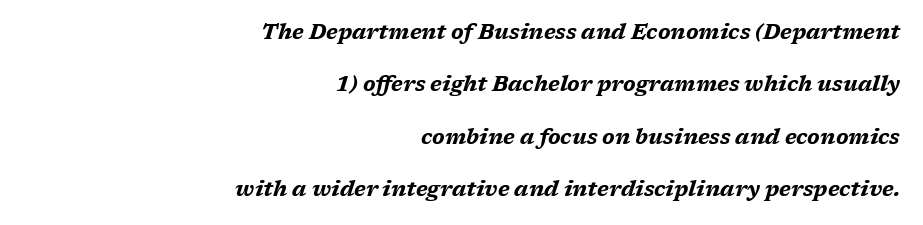
Q: Is the text bold? A: Yes.
Q: Is the text italic (slanted)? A: Yes, it leans right by about 17 degrees.
Q: Is the text underlined? A: No.
Q: How is the paragraph aligned? A: Right-aligned.
Q: Is the spacing between letters normal or unusually wide? A: Normal.
Q: Is the spacing between lines tight, normal or loose? A: Loose.
